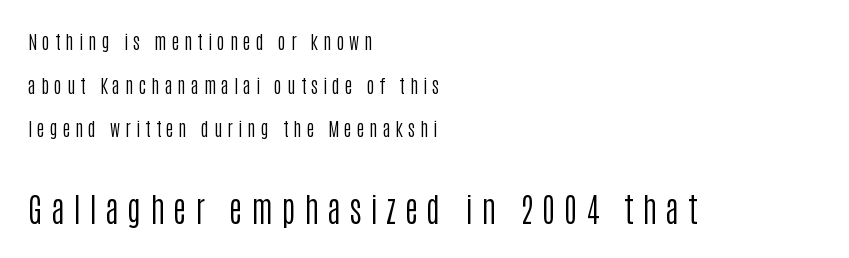
{"serif": "no", "italic": "no", "bold": "no", "weight": "regular", "width": "condensed", "stroke_contrast": "low", "x_height": "large", "monospaced": "no", "underline": "no", "align": "left", "line_spacing": "loose", "line_spacing_ratio": 2.3, "letter_spacing": "wide", "letter_spacing_em": 0.26, "larger_block": "second", "size_ratio": 1.74, "glyph_px": 33}
